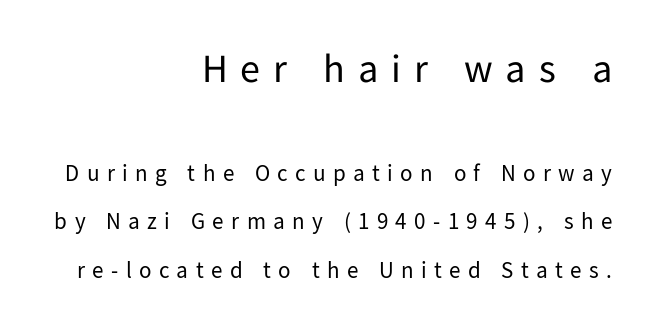
The image shows 40 px regular-weight sans-serif type, upright; set right-aligned, loose line spacing (2.1x), unusually wide letter spacing (+0.32 em), not underlined; the first (top) block is 1.74x larger; low stroke contrast and a medium x-height.
